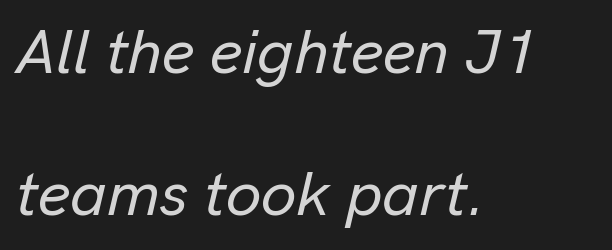
Varying glyph widths throughout — classic text-font behaviour. Compared with typical body copy, the letter spacing here is the same. Type without underlining. The paragraph has a hard left edge and a soft right edge. Whoever set this chose breathing room over compactness in the vertical rhythm.
